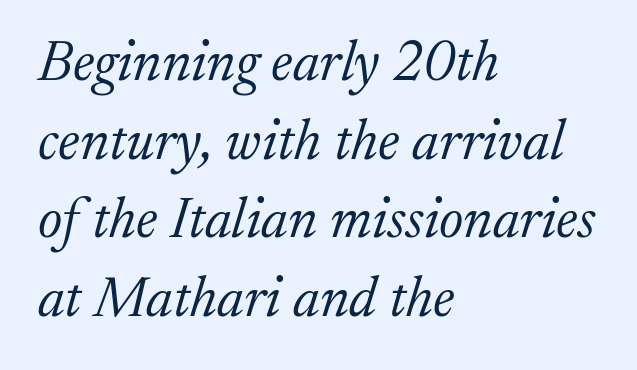
The image shows 57 px light serif type, italic (leaning right); set left-aligned, normal line spacing (1.38x), normal letter spacing, not underlined; low stroke contrast and a medium x-height.
